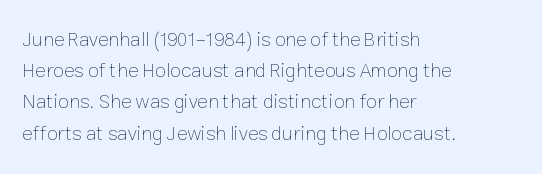
Q: Is the text bold? A: No.
Q: Is the text italic (slanted)? A: No, it is upright.
Q: Is the text underlined? A: No.
Q: How is the paragraph aligned? A: Left-aligned.
Q: Is the spacing between letters normal or unusually wide? A: Normal.
Q: Is the spacing between lines tight, normal or loose? A: Normal.
